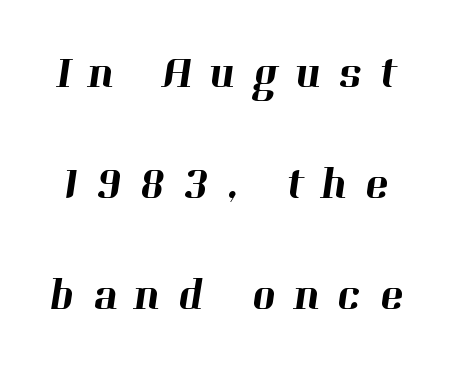
The image shows 45 px serif type; set loose line spacing (2.47x), unusually wide letter spacing (+0.4 em), not underlined; high stroke contrast and a medium x-height.
